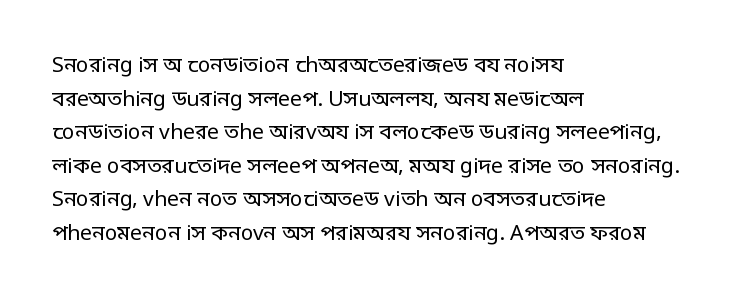
The font's upright variant was chosen for this text. Does the leading feel generous? No, just average. Letters rest on an invisible, unmarked baseline. Heft: none added — not bold. Typeset ragged right — the left edge is the straight one.
